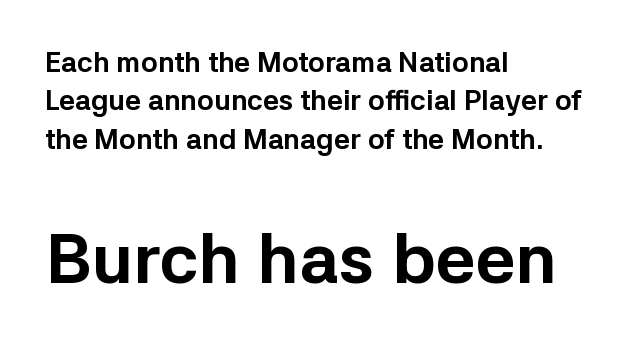
The image shows 70 px bold sans-serif type, upright; set left-aligned, normal line spacing (1.37x), normal letter spacing, not underlined; the second (bottom) block is 2.5x larger; low stroke contrast and a medium x-height.
